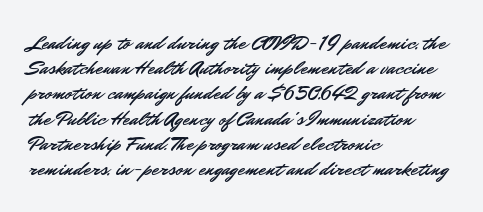
Q: Is the text italic (slanted)? A: Yes.
Q: Is the text underlined? A: No.
Q: How is the paragraph aligned? A: Left-aligned.
Q: Is the spacing between letters normal or unusually wide? A: Normal.
